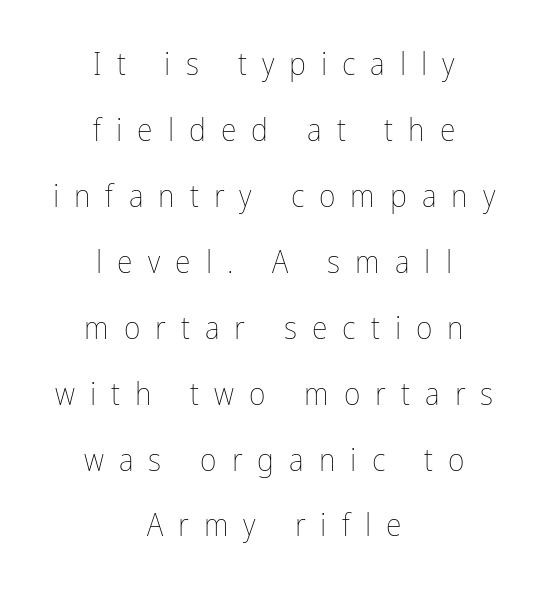
The image shows 32 px thin, condensed type, upright; set centered, loose line spacing (2.06x), unusually wide letter spacing (+0.47 em), not underlined; low stroke contrast and a medium x-height.
